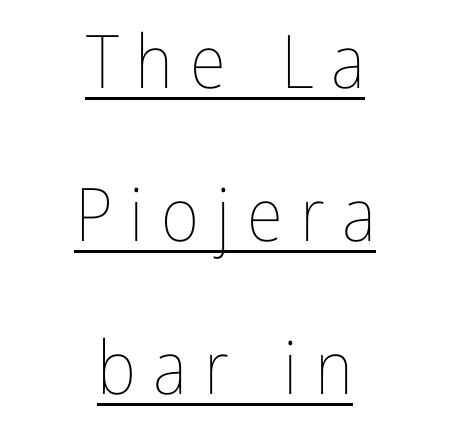
The image shows 74 px thin, condensed type, upright; set centered, loose line spacing (2.07x), unusually wide letter spacing (+0.23 em), underlined; low stroke contrast and a medium x-height.
